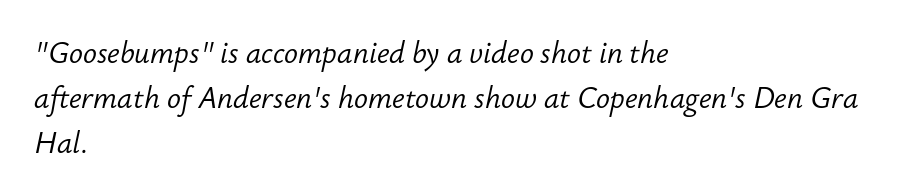
The image shows 29 px light type, italic (leaning right); set left-aligned, normal line spacing (1.55x), normal letter spacing, not underlined; low stroke contrast and a small x-height.
